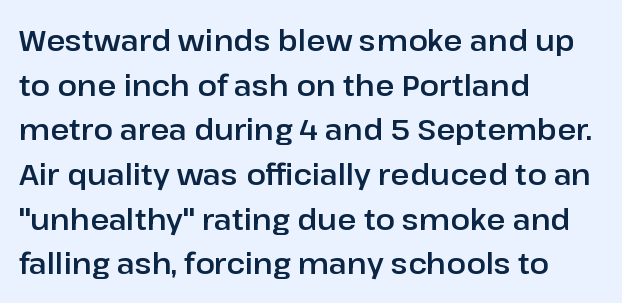
{"serif": "no", "italic": "no", "width": "normal", "stroke_contrast": "low", "x_height": "medium", "monospaced": "no", "underline": "no", "align": "left", "line_spacing": "normal", "line_spacing_ratio": 1.54, "letter_spacing": "normal", "letter_spacing_em": 0.0, "glyph_px": 29}
